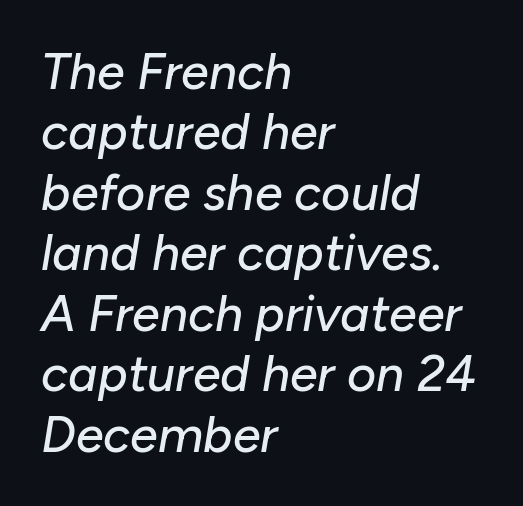
Characters are canted at an angle relative to the baseline's perpendicular. Underlining? Definitely not there. Inter-character spacing is left at the font's built-in metrics. A student would call this left alignment; a typographer would say flush left, rag right.
